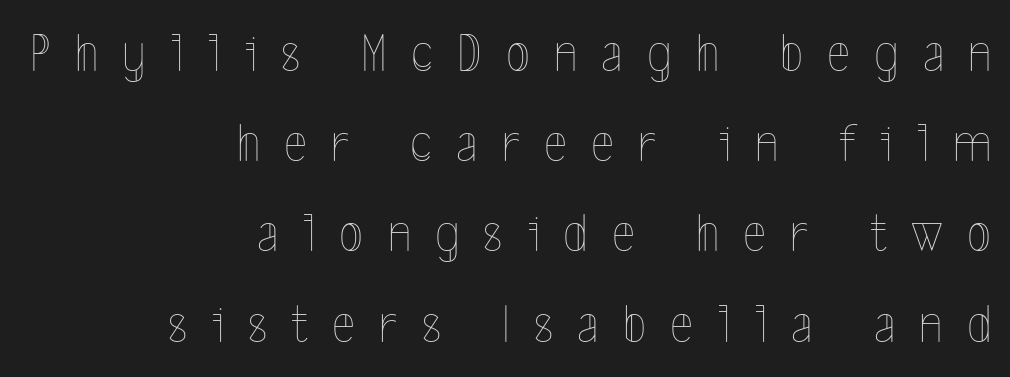
{"italic": "no", "bold": "no", "weight": "thin", "width": "condensed", "x_height": "medium", "monospaced": "no", "underline": "no", "align": "right", "line_spacing": "normal", "line_spacing_ratio": 1.64, "letter_spacing": "wide", "letter_spacing_em": 0.44, "glyph_px": 55}
